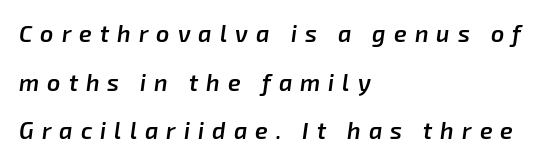
{"italic": "yes", "lean": "right", "slant_degrees": 8, "bold": "semi", "underline": "no", "align": "left", "line_spacing": "loose", "line_spacing_ratio": 2.11, "letter_spacing": "wide", "letter_spacing_em": 0.35, "glyph_px": 23}
